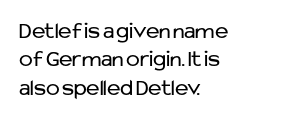
Nobody touched the tracking dial on this one. Visually the block forms a straight wall on the left and a jagged coastline on the right. Posture: upright roman. Beneath every word, the page is bare.
